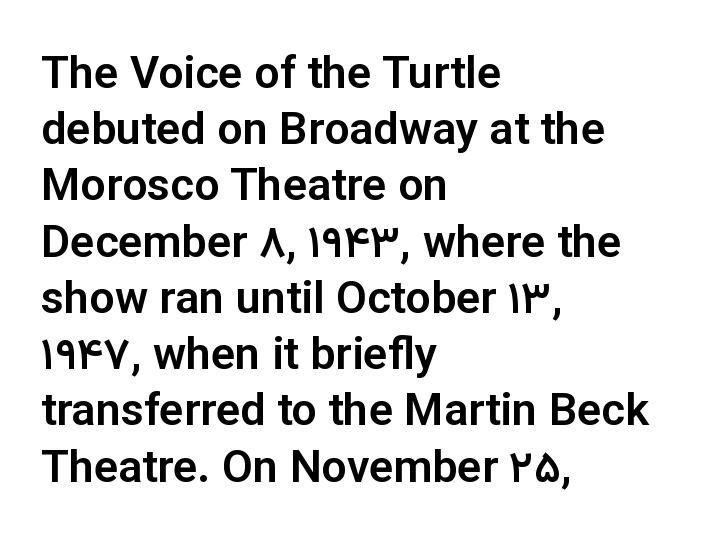
{"serif": "no", "italic": "no", "width": "normal", "stroke_contrast": "low", "x_height": "medium", "monospaced": "no", "underline": "no", "align": "left", "line_spacing": "normal", "line_spacing_ratio": 1.25, "letter_spacing": "normal", "letter_spacing_em": 0.0, "glyph_px": 45}
